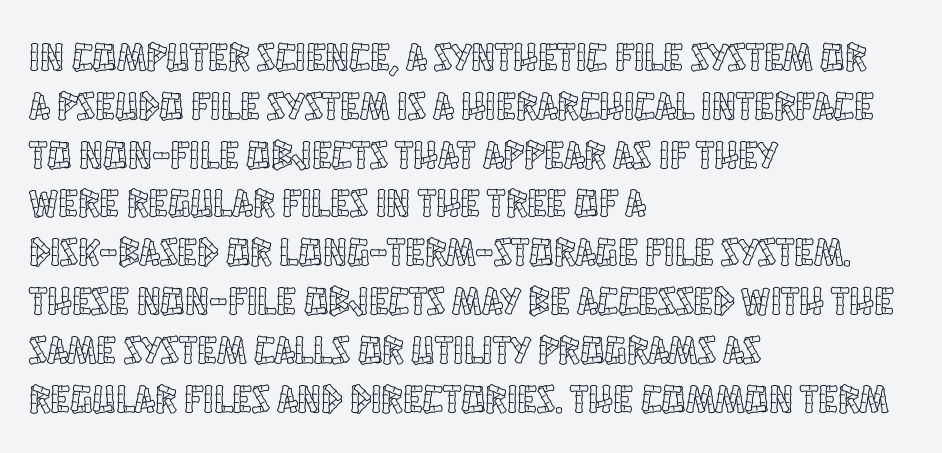
Q: Is the text italic (slanted)? A: No, it is upright.
Q: Is the text underlined? A: No.
Q: How is the paragraph aligned? A: Left-aligned.
Q: Is the spacing between letters normal or unusually wide? A: Normal.
Q: Width (condensed, normal, or wide)? A: Condensed.
Q: x-height? A: Large.
Q: Monospaced? A: No.
